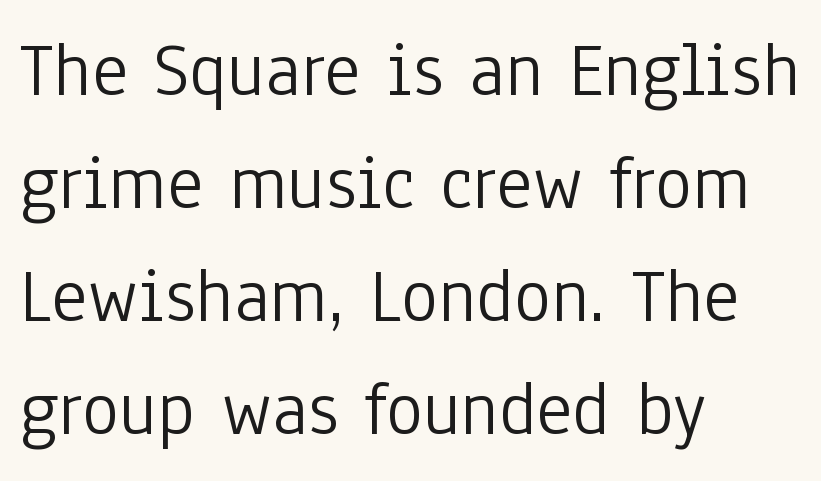
Q: Is the text bold? A: No.
Q: Is the text italic (slanted)? A: No, it is upright.
Q: Is the typeface a serif or a sans-serif typeface? A: Sans-serif.
Q: Is the text underlined? A: No.
Q: How is the paragraph aligned? A: Left-aligned.
Q: Is the spacing between letters normal or unusually wide? A: Normal.
Q: Is the spacing between lines tight, normal or loose? A: Normal.
Q: Width (condensed, normal, or wide)? A: Condensed.
Q: Stroke contrast? A: Low.
Q: x-height? A: Medium.
Q: Monospaced? A: No.
